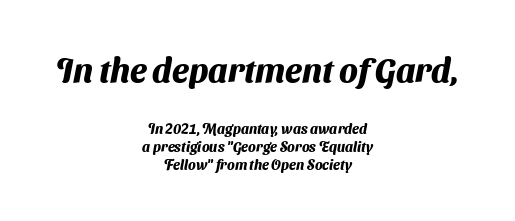
{"serif": "no", "bold": "yes", "weight": "heavy", "width": "normal", "stroke_contrast": "medium", "x_height": "medium", "monospaced": "no", "underline": "no", "align": "center", "line_spacing": "normal", "line_spacing_ratio": 1.31, "letter_spacing": "normal", "letter_spacing_em": 0.0, "larger_block": "first", "size_ratio": 2.43, "glyph_px": 34}
